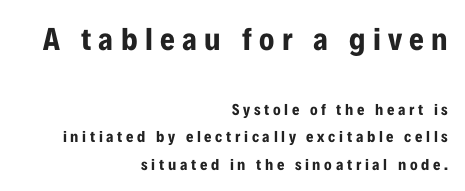
The image shows 32 px bold, condensed sans-serif type, upright; set right-aligned, line spacing 1.72x, unusually wide letter spacing (+0.23 em), not underlined; the first (top) block is 2.0x larger; low stroke contrast and a medium x-height.
